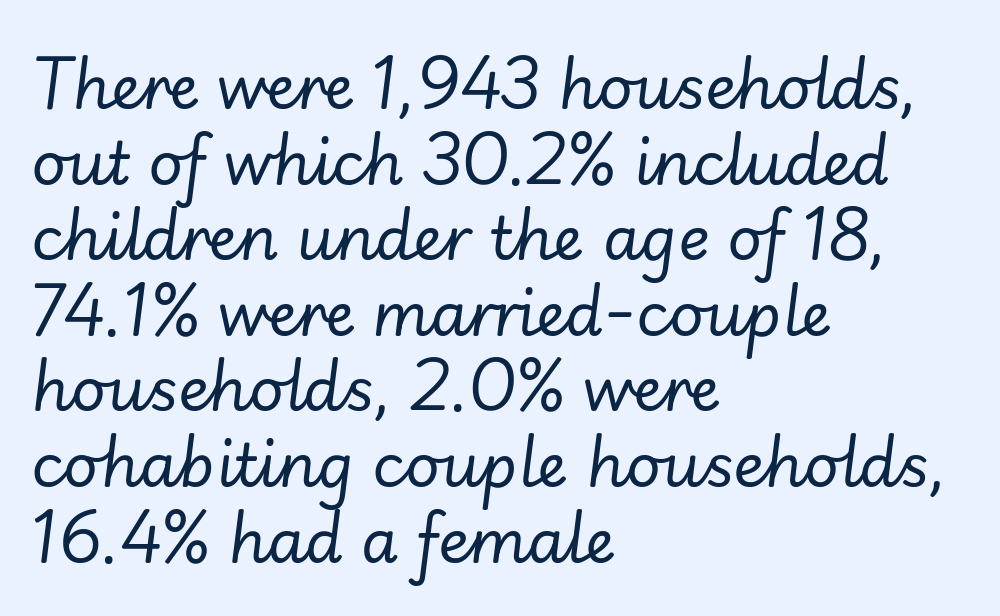
An italicized treatment has been applied to the whole sample. The line-height multiplier appears to be the usual default. Descenders hang freely into open space. Spacing verdict: proportional, widths tailored to each character.
